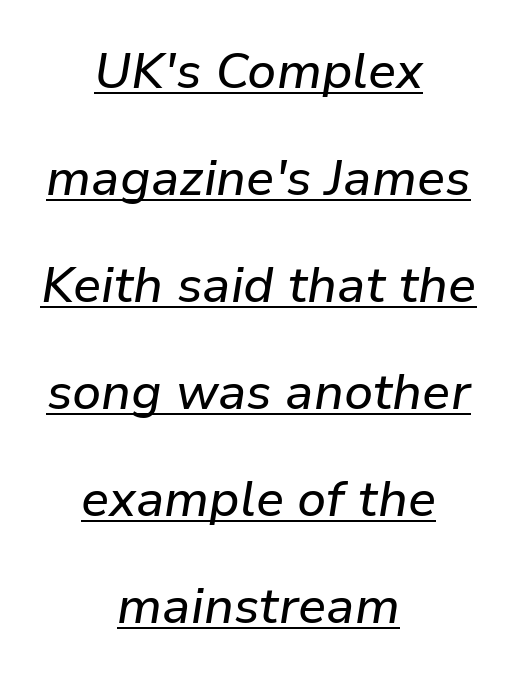
The passage shown has conventional tracking throughout. The letters are slanted; this is an italic face. Summary of vertical rhythm: relaxed, with wide interline spacing. Both edges are ragged and mirror each other, which tells us the setting is centered. Each line of the rendering has a horizontal stroke beneath the glyphs.
